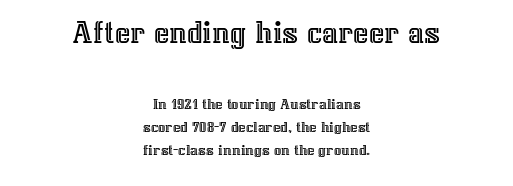
{"italic": "no", "width": "normal", "x_height": "medium", "monospaced": "no", "underline": "no", "align": "center", "line_spacing": "normal", "line_spacing_ratio": 1.42, "letter_spacing": "normal", "letter_spacing_em": 0.0, "larger_block": "first", "size_ratio": 2.06, "glyph_px": 33}
